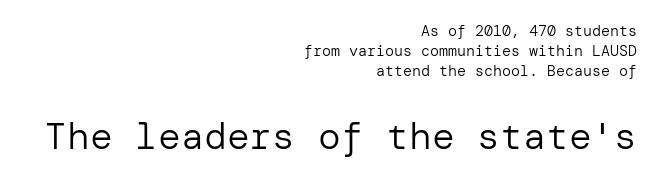
To sum up the face: it is a sans, with no serifs. Spacing between characters is what you'd get straight out of the box. Heaviness? Minimal to ordinary, like unemphasized prose. Note: smaller setting up top, larger setting below.
